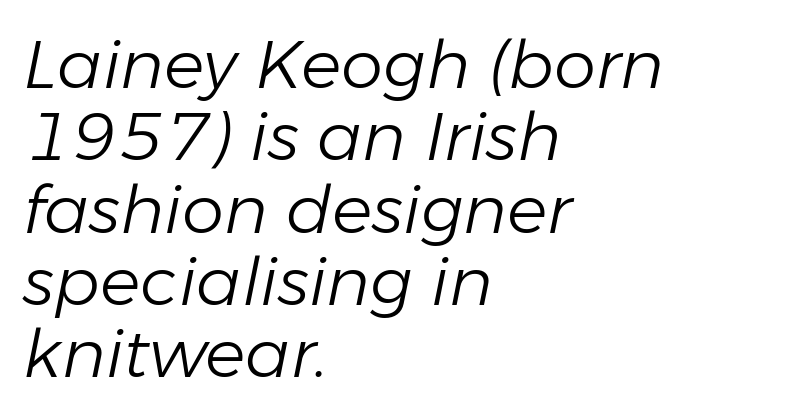
{"italic": "yes", "lean": "right", "slant_degrees": 11, "bold": "no", "weight": "light", "width": "normal", "stroke_contrast": "low", "x_height": "medium", "monospaced": "no", "underline": "no", "align": "left", "line_spacing": "tight", "line_spacing_ratio": 1.08, "letter_spacing": "normal", "letter_spacing_em": 0.0, "glyph_px": 67}
